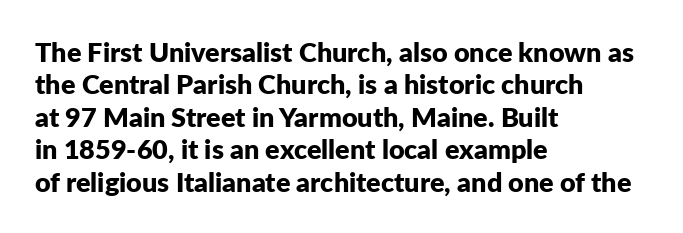
Q: Is the text bold? A: Yes.
Q: Is the text italic (slanted)? A: No, it is upright.
Q: Is the text underlined? A: No.
Q: How is the paragraph aligned? A: Left-aligned.
Q: Is the spacing between letters normal or unusually wide? A: Normal.
